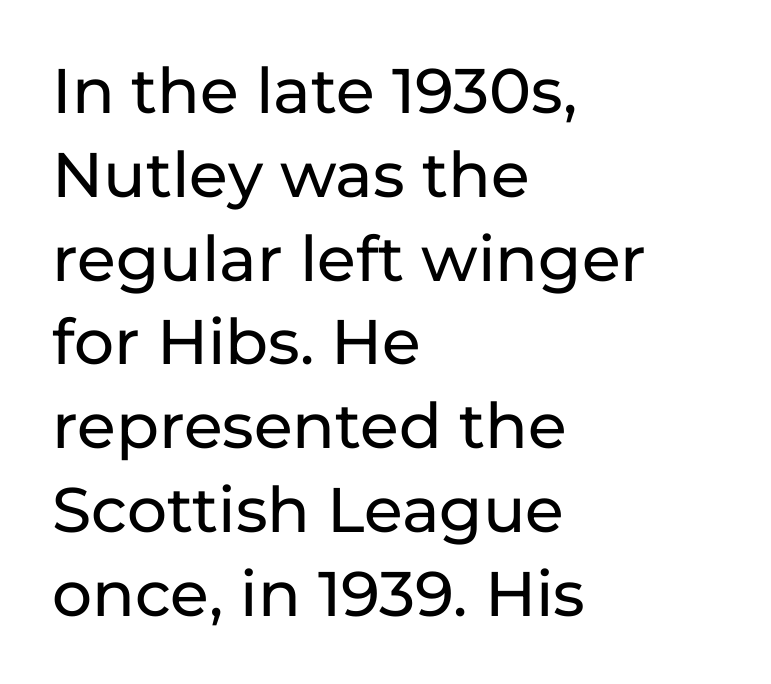
Q: Is the text italic (slanted)? A: No, it is upright.
Q: Is the typeface a serif or a sans-serif typeface? A: Sans-serif.
Q: Is the text underlined? A: No.
Q: How is the paragraph aligned? A: Left-aligned.
Q: Is the spacing between letters normal or unusually wide? A: Normal.
Q: Is the spacing between lines tight, normal or loose? A: Normal.
Q: Width (condensed, normal, or wide)? A: Normal.
Q: Stroke contrast? A: Low.
Q: x-height? A: Medium.
Q: Monospaced? A: No.
